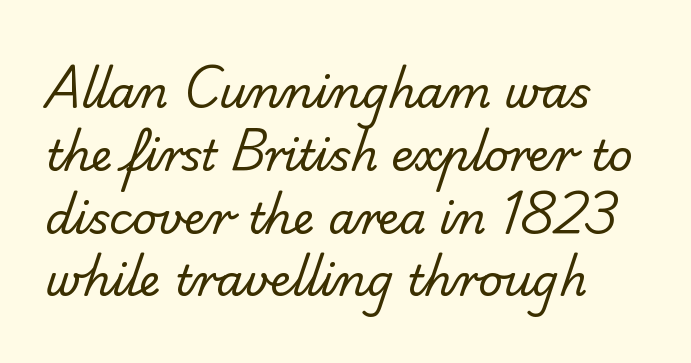
Q: Is the text bold? A: No.
Q: Is the typeface a serif or a sans-serif typeface? A: Sans-serif.
Q: Is the text underlined? A: No.
Q: Is the spacing between letters normal or unusually wide? A: Normal.
Q: Is the spacing between lines tight, normal or loose? A: Normal.
Q: Width (condensed, normal, or wide)? A: Normal.
Q: Stroke contrast? A: Low.
Q: x-height? A: Small.
Q: Monospaced? A: No.
